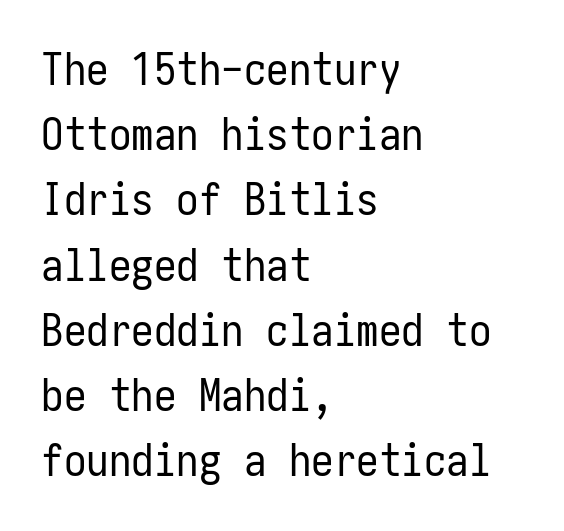
Q: Is the text bold? A: No.
Q: Is the text italic (slanted)? A: No, it is upright.
Q: Is the typeface a serif or a sans-serif typeface? A: Sans-serif.
Q: Is the text underlined? A: No.
Q: How is the paragraph aligned? A: Left-aligned.
Q: Is the spacing between letters normal or unusually wide? A: Normal.
Q: Is the spacing between lines tight, normal or loose? A: Normal.
Q: Width (condensed, normal, or wide)? A: Condensed.
Q: Stroke contrast? A: Low.
Q: x-height? A: Medium.
